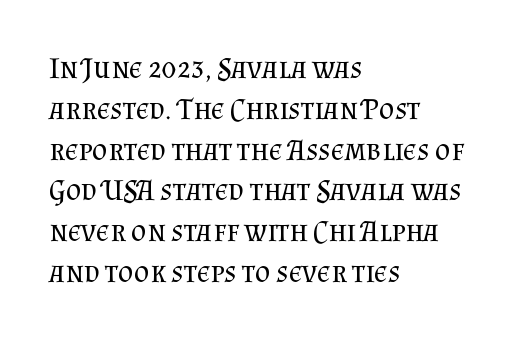
Descender tails drop into unmarked territory. The letters advance in unequal steps, a hallmark of proportional type. Is the block centered? No — it sits flush against the left margin. A typesetter would call this leading conventional body-copy spacing. The font sits on the lighter half of the weight spectrum, regular included.
